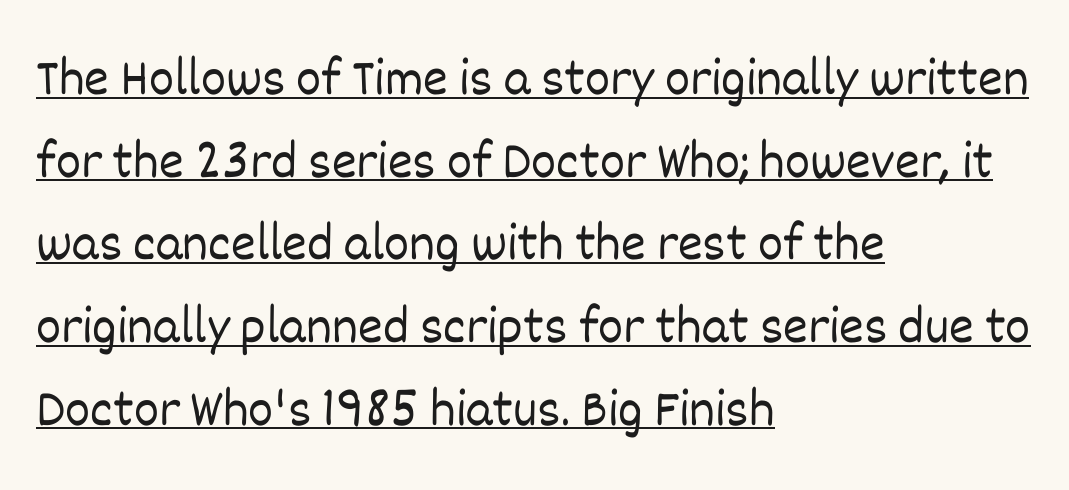
{"italic": "no", "bold": "no", "weight": "light", "width": "normal", "stroke_contrast": "low", "x_height": "large", "monospaced": "no", "underline": "yes", "align": "left", "line_spacing": "normal", "line_spacing_ratio": 1.56, "letter_spacing": "normal", "letter_spacing_em": 0.0, "glyph_px": 53}
